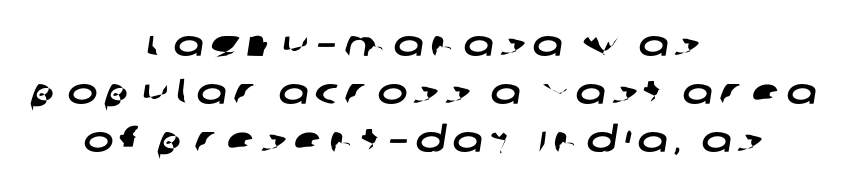
The image shows 36 px wide sans-serif type; set centered, normal line spacing (1.34x), not underlined; low stroke contrast and a large x-height.
